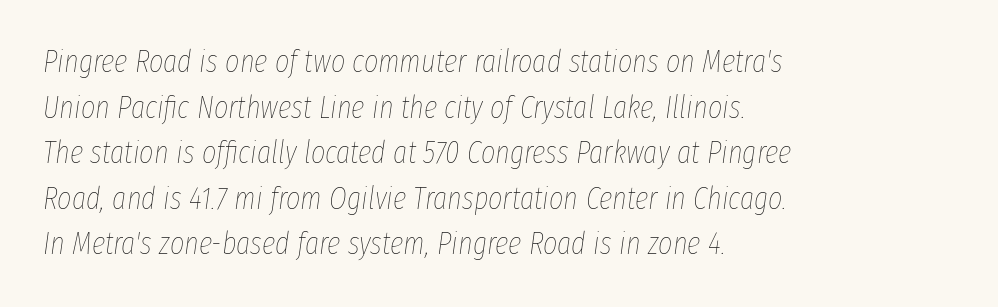
{"italic": "yes", "lean": "right", "slant_degrees": 8, "bold": "no", "weight": "thin", "width": "condensed", "stroke_contrast": "low", "x_height": "medium", "monospaced": "no", "underline": "no", "align": "left", "line_spacing": "normal", "line_spacing_ratio": 1.47, "letter_spacing": "normal", "letter_spacing_em": 0.0, "glyph_px": 31}
